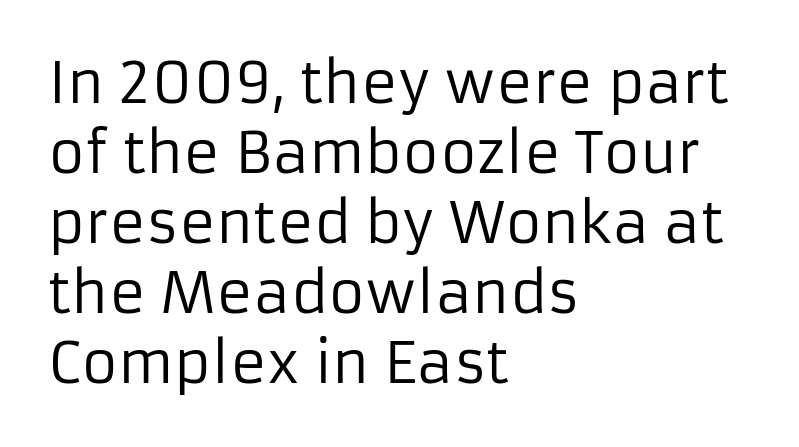
{"serif": "no", "italic": "no", "bold": "no", "weight": "regular", "width": "normal", "stroke_contrast": "low", "x_height": "medium", "monospaced": "no", "underline": "no", "align": "left", "line_spacing": "normal", "line_spacing_ratio": 1.25, "letter_spacing": "normal", "letter_spacing_em": 0.0, "glyph_px": 56}
